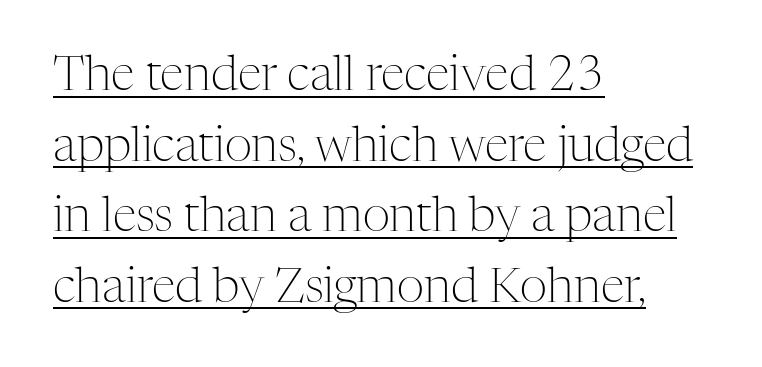
The image shows 48 px light serif type, upright; set left-aligned, normal line spacing (1.47x), normal letter spacing, underlined; medium stroke contrast and a medium x-height.
